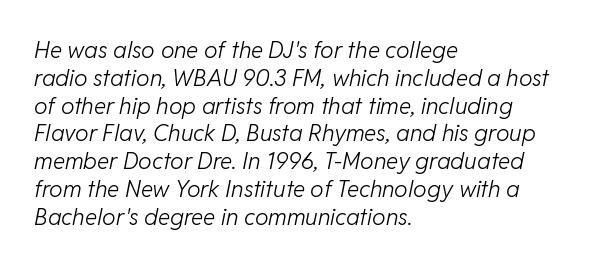
Q: Is the text bold? A: No.
Q: Is the text italic (slanted)? A: Yes, it leans right by about 11 degrees.
Q: Is the text underlined? A: No.
Q: How is the paragraph aligned? A: Left-aligned.
Q: Is the spacing between letters normal or unusually wide? A: Normal.
